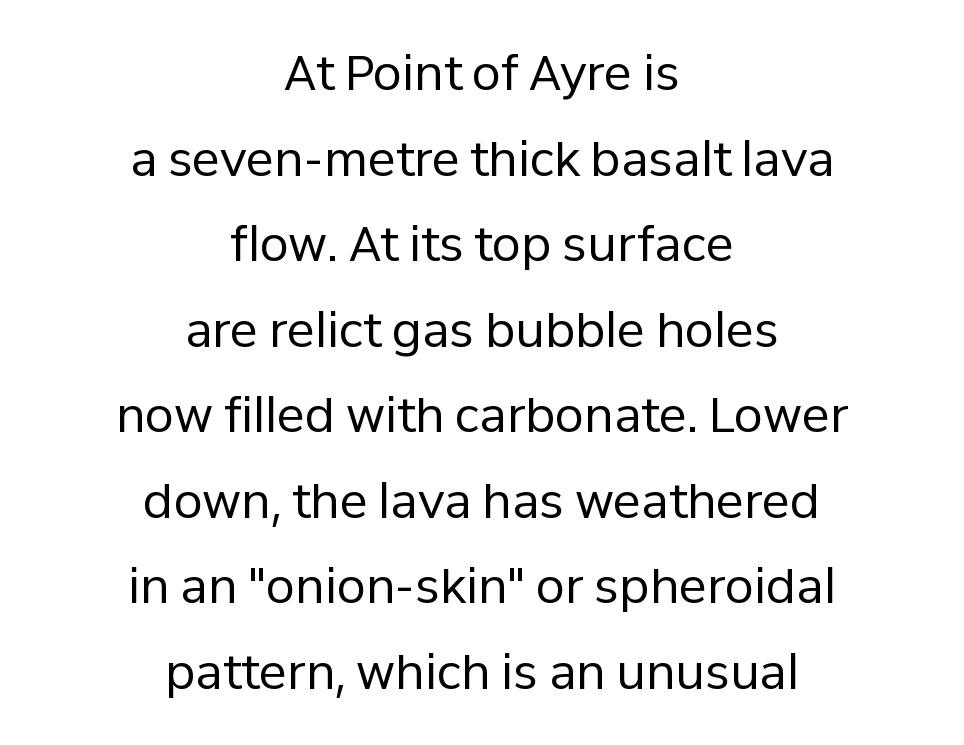
Q: Is the text bold? A: No.
Q: Is the text italic (slanted)? A: No, it is upright.
Q: Is the typeface a serif or a sans-serif typeface? A: Sans-serif.
Q: Is the text underlined? A: No.
Q: How is the paragraph aligned? A: Centered.
Q: Is the spacing between letters normal or unusually wide? A: Normal.
Q: Width (condensed, normal, or wide)? A: Normal.
Q: Stroke contrast? A: Low.
Q: x-height? A: Medium.
Q: Monospaced? A: No.
